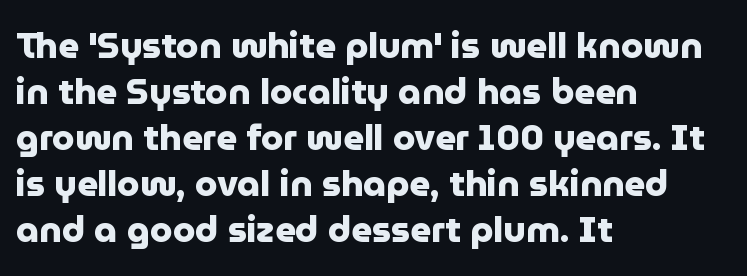
Q: Is the text bold? A: Yes.
Q: Is the text italic (slanted)? A: No, it is upright.
Q: Is the typeface a serif or a sans-serif typeface? A: Sans-serif.
Q: Is the text underlined? A: No.
Q: How is the paragraph aligned? A: Left-aligned.
Q: Is the spacing between letters normal or unusually wide? A: Normal.
Q: Is the spacing between lines tight, normal or loose? A: Normal.
Q: Width (condensed, normal, or wide)? A: Normal.
Q: Stroke contrast? A: Low.
Q: x-height? A: Medium.
Q: Monospaced? A: No.
